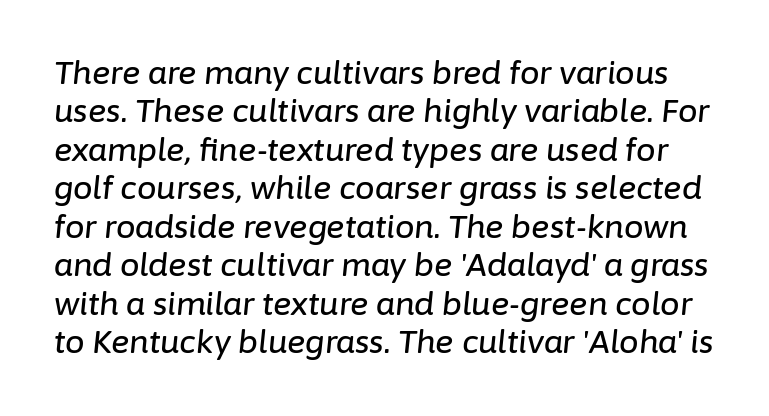
{"italic": "yes", "lean": "right", "slant_degrees": 6, "width": "normal", "stroke_contrast": "low", "x_height": "medium", "monospaced": "no", "underline": "no", "line_spacing_ratio": 1.24, "letter_spacing": "normal", "letter_spacing_em": 0.0, "glyph_px": 31}
